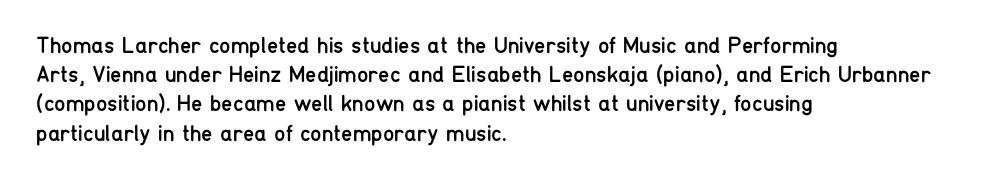
{"italic": "no", "bold": "no", "underline": "no", "align": "left", "line_spacing": "normal", "line_spacing_ratio": 1.27, "letter_spacing": "normal", "letter_spacing_em": 0.0, "glyph_px": 23}
